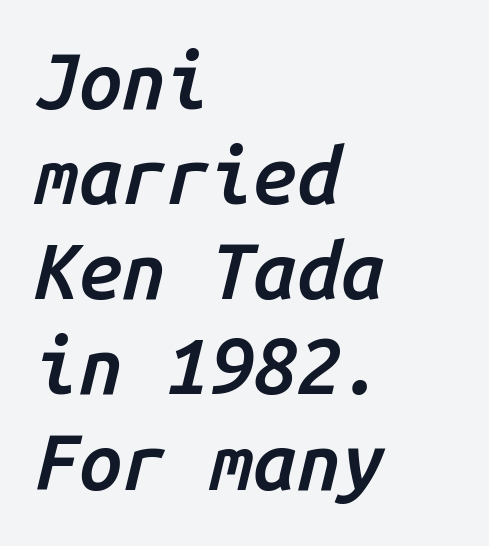
{"italic": "yes", "lean": "right", "slant_degrees": 14, "bold": "semi", "weight": "semibold", "width": "normal", "stroke_contrast": "low", "x_height": "medium", "monospaced": "yes", "underline": "no", "align": "left", "line_spacing_ratio": 1.22, "letter_spacing": "normal", "letter_spacing_em": 0.0, "glyph_px": 78}
